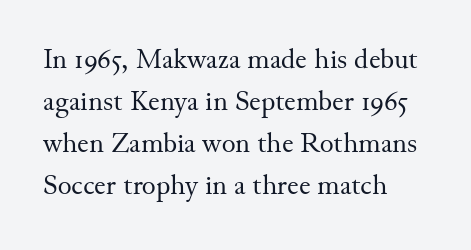
{"serif": "yes", "italic": "no", "bold": "no", "weight": "regular", "width": "normal", "stroke_contrast": "medium", "x_height": "small", "monospaced": "no", "underline": "no", "align": "left", "line_spacing": "normal", "line_spacing_ratio": 1.45, "letter_spacing": "normal", "letter_spacing_em": 0.0, "glyph_px": 29}
